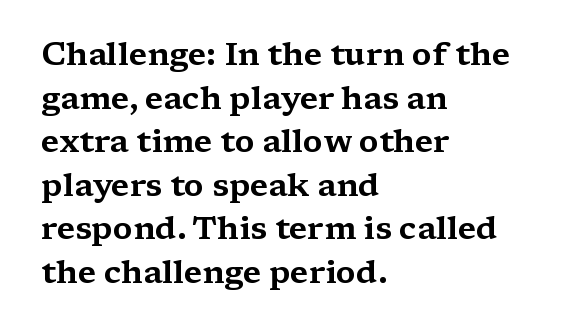
{"serif": "yes", "italic": "no", "width": "wide", "stroke_contrast": "medium", "x_height": "medium", "monospaced": "no", "underline": "no", "align": "left", "line_spacing": "normal", "line_spacing_ratio": 1.36, "letter_spacing": "normal", "letter_spacing_em": 0.0, "glyph_px": 32}
